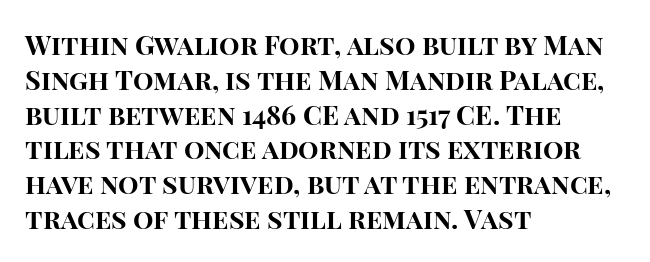
The image shows 27 px bold type, upright; set left-aligned, normal line spacing (1.29x), normal letter spacing, not underlined.
